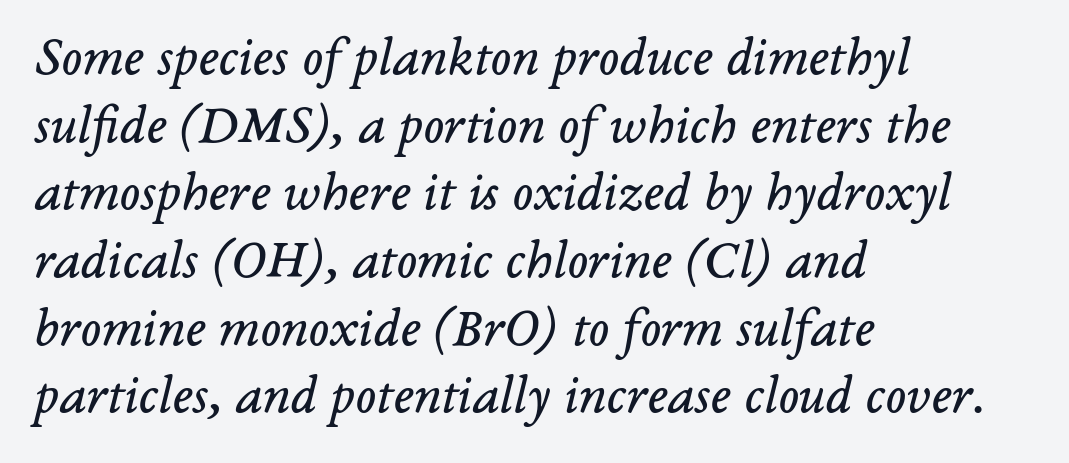
Tracking value appears to be zero — textbook default spacing. The designer went with a serif here, giving each stem small feet. Looking at the ascenders, they clearly lean. Is the type heavy? It reads as light-to-regular instead. This sample has the flowing, uneven cadence of proportional lettering. Clear beneath every line of the passage.
